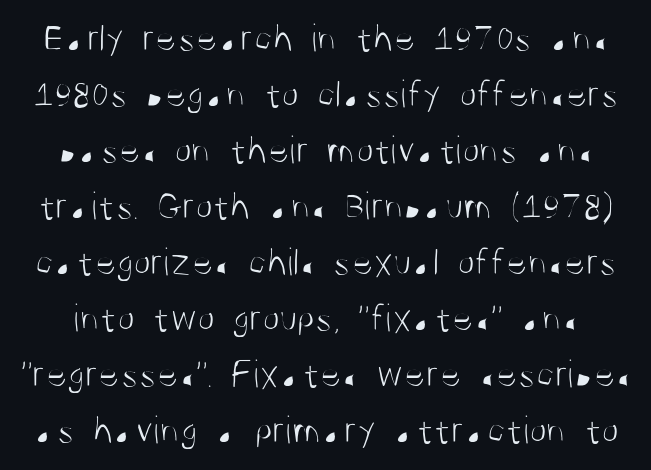
Q: Is the text bold? A: No.
Q: Is the text italic (slanted)? A: No, it is upright.
Q: Is the typeface a serif or a sans-serif typeface? A: Sans-serif.
Q: Is the text underlined? A: No.
Q: Is the spacing between letters normal or unusually wide? A: Normal.
Q: Is the spacing between lines tight, normal or loose? A: Normal.
Q: Width (condensed, normal, or wide)? A: Condensed.
Q: Stroke contrast? A: Medium.
Q: x-height? A: Large.
Q: Monospaced? A: No.
